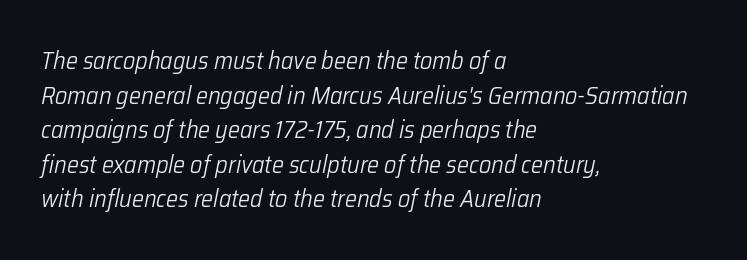
The image shows 24 px text type, italic (leaning right); set left-aligned, normal line spacing (1.44x), normal letter spacing, not underlined.
